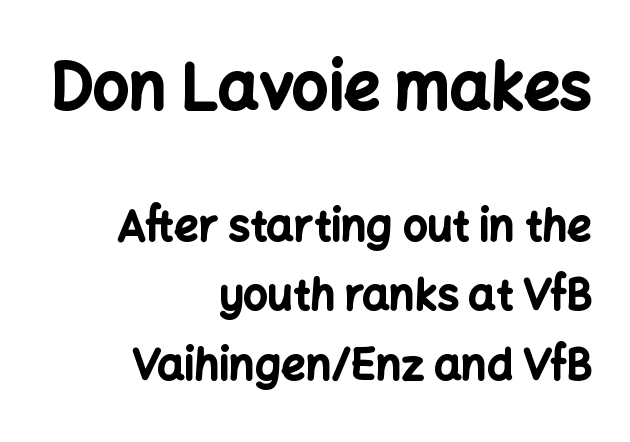
Vertically, the passage feels balanced, rows spaced as you'd expect. Typesetter's note: full bold, strokes at maximum text heaviness. The paragraph has a hard right edge and a soft left edge. Short note: letters normally spaced.
